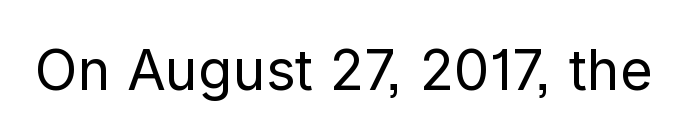
Check where the strokes stop: nothing finishes them off — pure sans. The rendering keeps characters at their native spacing. Lines of text with bare space underneath. No extra ink here — the face is not bold. You could not count columns in this text — the font is proportionally spaced. The axis of the letterforms is exactly vertical.
